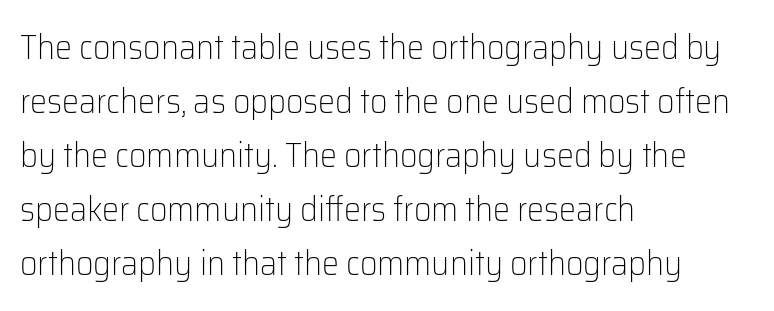
Q: Is the text bold? A: No.
Q: Is the text italic (slanted)? A: No, it is upright.
Q: Is the typeface a serif or a sans-serif typeface? A: Sans-serif.
Q: Is the text underlined? A: No.
Q: How is the paragraph aligned? A: Left-aligned.
Q: Is the spacing between letters normal or unusually wide? A: Normal.
Q: Is the spacing between lines tight, normal or loose? A: Normal.
Q: Width (condensed, normal, or wide)? A: Normal.
Q: Stroke contrast? A: Low.
Q: x-height? A: Medium.
Q: Monospaced? A: No.
